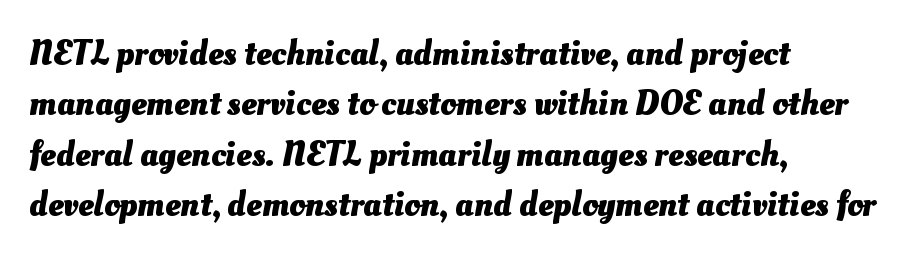
The image shows 35 px heavy type; set left-aligned, normal line spacing (1.44x), normal letter spacing, not underlined; medium stroke contrast and a small x-height.
